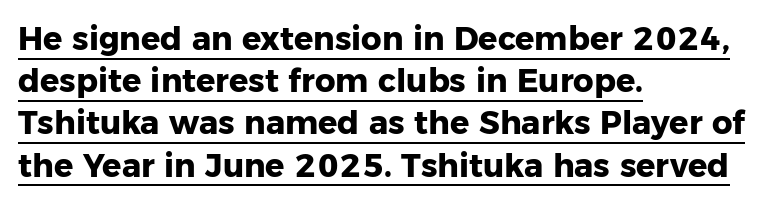
Q: Is the text bold? A: Yes.
Q: Is the text italic (slanted)? A: No, it is upright.
Q: Is the typeface a serif or a sans-serif typeface? A: Sans-serif.
Q: Is the text underlined? A: Yes.
Q: How is the paragraph aligned? A: Left-aligned.
Q: Is the spacing between letters normal or unusually wide? A: Normal.
Q: Is the spacing between lines tight, normal or loose? A: Normal.
Q: Width (condensed, normal, or wide)? A: Normal.
Q: Stroke contrast? A: Low.
Q: x-height? A: Medium.
Q: Monospaced? A: No.
